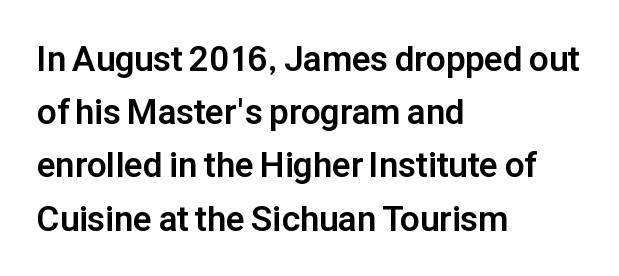
No word sits above an underline. Tall strokes in this sample are plumb rather than angled. Does the copy run flush right? No — it runs flush left. Line spacing here is normal. Students, this is bold: see how much ink each stroke carries.
